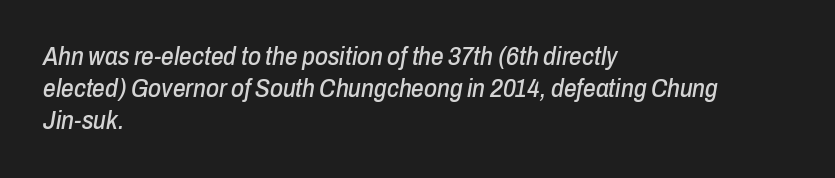
{"italic": "yes", "lean": "right", "slant_degrees": 10, "underline": "no", "align": "left", "line_spacing": "normal", "line_spacing_ratio": 1.28, "letter_spacing": "normal", "letter_spacing_em": 0.0, "glyph_px": 25}
